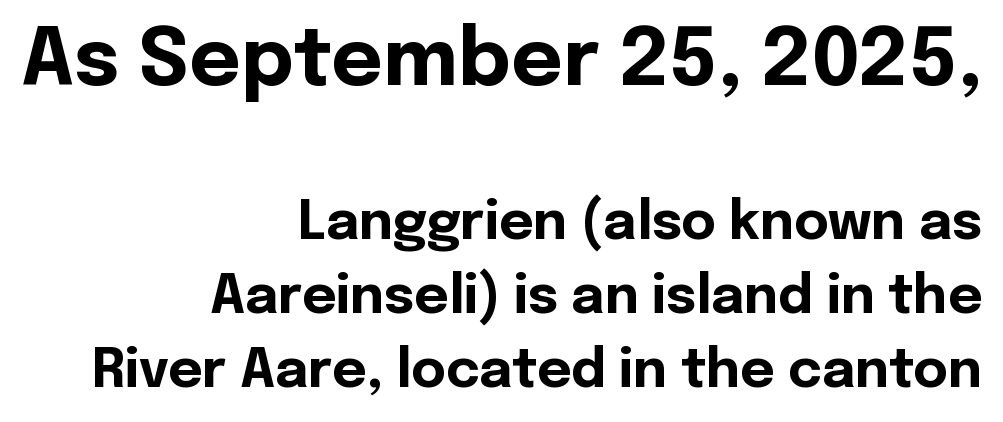
Q: Is the text bold? A: Yes.
Q: Is the text italic (slanted)? A: No, it is upright.
Q: Is the typeface a serif or a sans-serif typeface? A: Sans-serif.
Q: Is the text underlined? A: No.
Q: How is the paragraph aligned? A: Right-aligned.
Q: Is the spacing between letters normal or unusually wide? A: Normal.
Q: Is the spacing between lines tight, normal or loose? A: Normal.
Q: Which block of text is set in a larger size, the first (top) or the second (bottom)? A: The first (top) one.
Q: Width (condensed, normal, or wide)? A: Normal.
Q: x-height? A: Medium.
Q: Monospaced? A: No.
